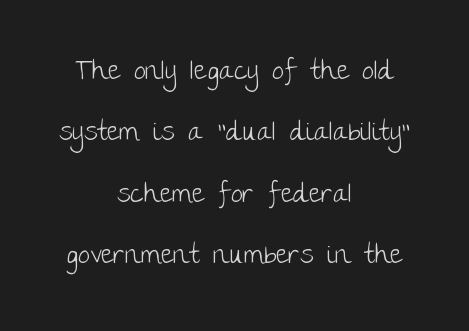
{"italic": "no", "bold": "no", "underline": "no", "align": "center", "line_spacing": "loose", "line_spacing_ratio": 2.27, "letter_spacing": "normal", "letter_spacing_em": 0.0, "glyph_px": 27}
